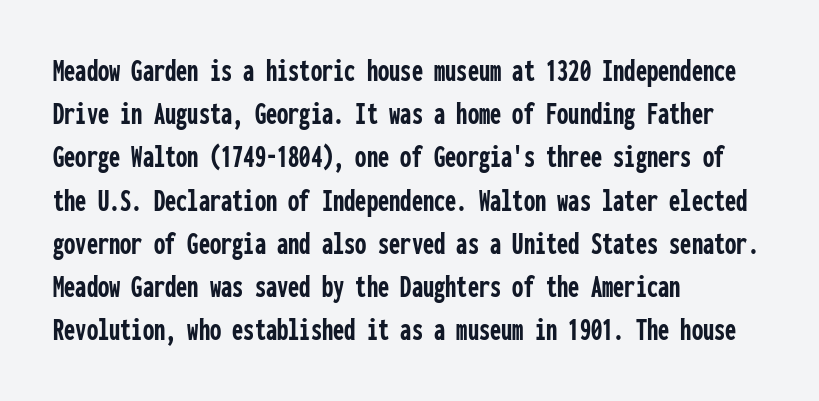
Q: Is the text bold? A: Yes.
Q: Is the text italic (slanted)? A: No, it is upright.
Q: Is the typeface a serif or a sans-serif typeface? A: Sans-serif.
Q: Is the text underlined? A: No.
Q: How is the paragraph aligned? A: Left-aligned.
Q: Is the spacing between letters normal or unusually wide? A: Normal.
Q: Is the spacing between lines tight, normal or loose? A: Normal.
Q: Width (condensed, normal, or wide)? A: Condensed.
Q: Stroke contrast? A: Low.
Q: x-height? A: Medium.
Q: Monospaced? A: Yes.
